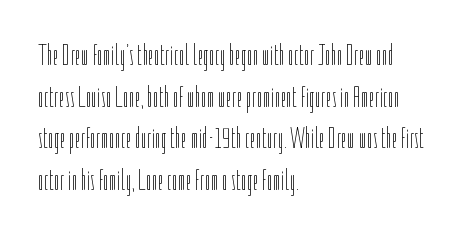
{"italic": "no", "bold": "no", "weight": "thin", "width": "condensed", "stroke_contrast": "low", "x_height": "medium", "monospaced": "no", "underline": "no", "align": "left", "line_spacing": "normal", "line_spacing_ratio": 1.39, "letter_spacing": "normal", "letter_spacing_em": 0.0, "glyph_px": 30}
